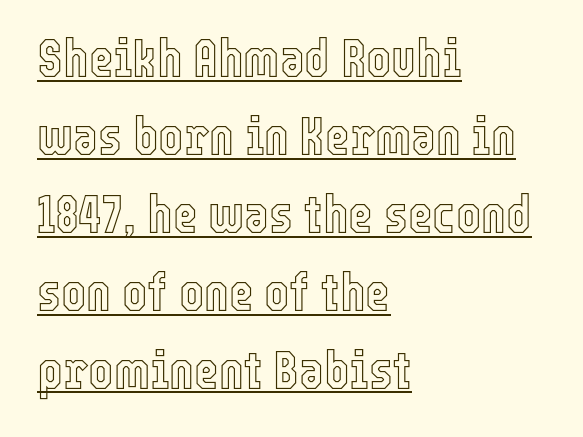
A student would call this left alignment; a typographer would say flush left, rag right. Varying glyph widths throughout — classic text-font behaviour. A roman cut, with each character standing at attention. Letter spacing: default. Every word sits above its own underline.
